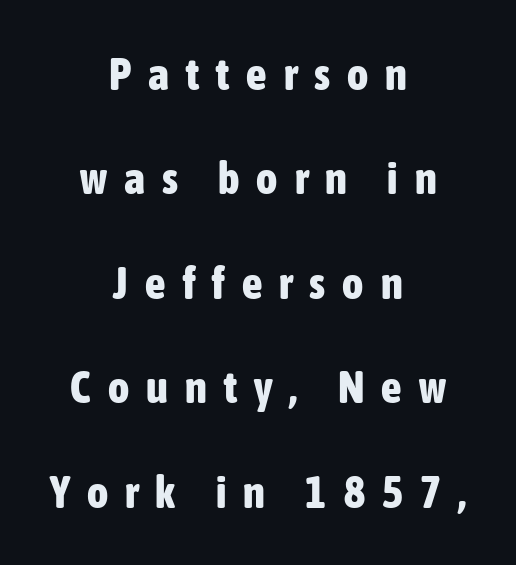
Q: Is the text bold? A: Yes.
Q: Is the text italic (slanted)? A: No, it is upright.
Q: Is the typeface a serif or a sans-serif typeface? A: Sans-serif.
Q: Is the text underlined? A: No.
Q: How is the paragraph aligned? A: Centered.
Q: Is the spacing between letters normal or unusually wide? A: Unusually wide.
Q: Is the spacing between lines tight, normal or loose? A: Loose.
Q: Width (condensed, normal, or wide)? A: Condensed.
Q: Stroke contrast? A: Low.
Q: x-height? A: Medium.
Q: Monospaced? A: No.
